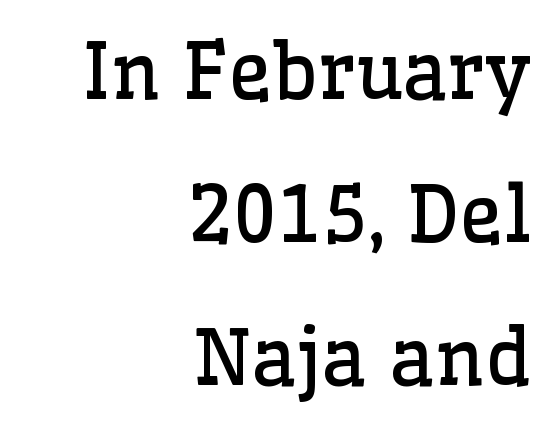
The image shows 77 px regular-weight serif type, upright; set right-aligned, line spacing 1.86x, normal letter spacing, not underlined; low stroke contrast and a medium x-height.
